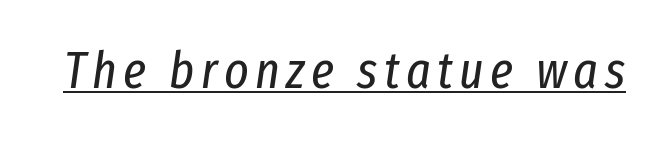
Letters have the restrained weight of plain body copy at most. Compared with ordinary roman type, these characters are visibly tilted. Every word sits above its own underline. The rendering uses natural spacing where letterforms have individual widths.
